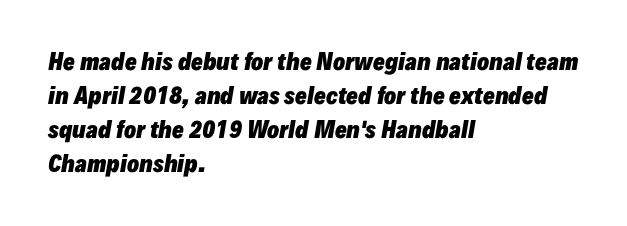
{"italic": "yes", "lean": "right", "slant_degrees": 10, "bold": "yes", "underline": "no", "align": "left", "line_spacing": "normal", "line_spacing_ratio": 1.55, "letter_spacing": "normal", "letter_spacing_em": 0.0, "glyph_px": 22}
